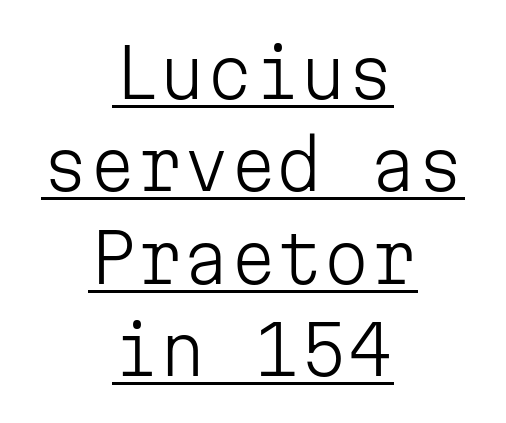
Weight: in the light-to-regular range. The passage shown is typed in a monospace face where columns stay perfectly aligned. Does the leading feel generous? No, just average. This rendering employs a face without finishing strokes, i.e., a sans-serif. Upright lettering throughout.
